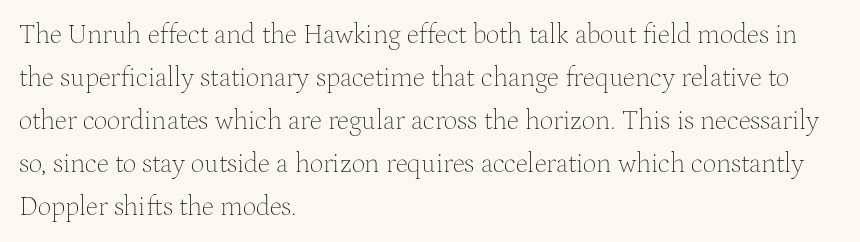
The image shows 27 px text type, upright; set left-aligned, normal line spacing (1.59x), normal letter spacing, not underlined.
